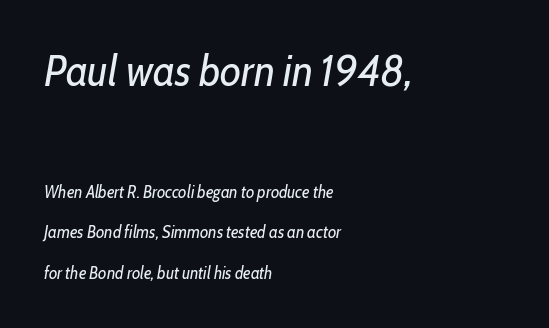
The image shows 43 px regular-weight, condensed type, italic (leaning right); set left-aligned, loose line spacing (2.38x), normal letter spacing, not underlined; the first (top) block is 2.53x larger; low stroke contrast and a medium x-height.
